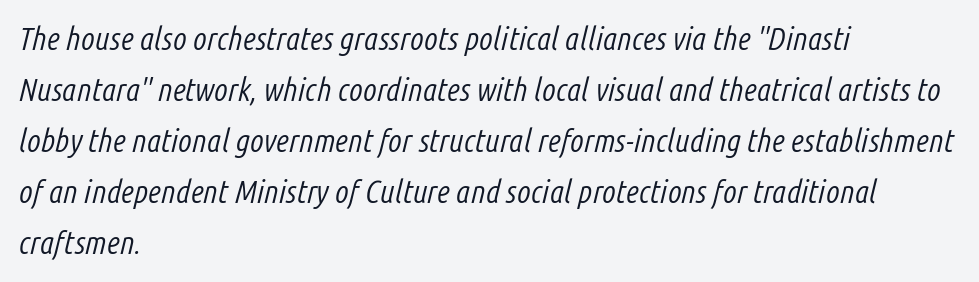
Q: Is the text bold? A: No.
Q: Is the text italic (slanted)? A: Yes, it leans right by about 14 degrees.
Q: Is the text underlined? A: No.
Q: How is the paragraph aligned? A: Left-aligned.
Q: Is the spacing between letters normal or unusually wide? A: Normal.
Q: Is the spacing between lines tight, normal or loose? A: Normal.
Q: Width (condensed, normal, or wide)? A: Condensed.
Q: Stroke contrast? A: Low.
Q: x-height? A: Medium.
Q: Monospaced? A: No.
